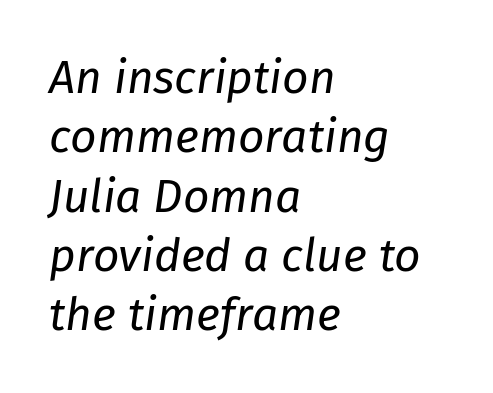
Does the leading feel generous? No, just average. Is this a fixed-width face? No — the glyphs have proportional, varying widths. Check the space under the baseline: it is left empty. Teacher's note: observe the even left margin — that is flush-left alignment.
